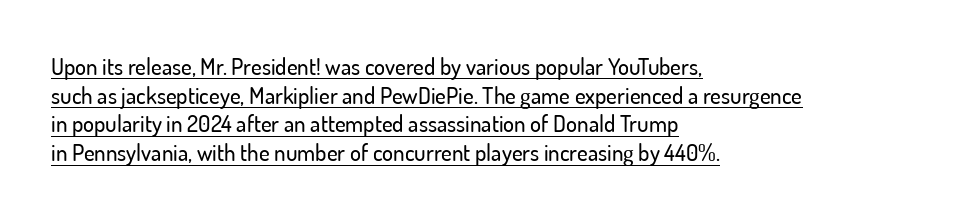
The image shows 23 px text type, upright; set left-aligned, normal line spacing (1.25x), normal letter spacing, underlined.
